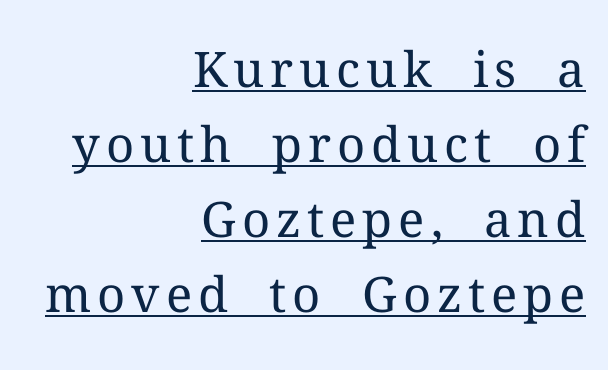
Q: Is the text bold? A: No.
Q: Is the text italic (slanted)? A: No, it is upright.
Q: Is the typeface a serif or a sans-serif typeface? A: Serif.
Q: Is the text underlined? A: Yes.
Q: How is the paragraph aligned? A: Right-aligned.
Q: Is the spacing between lines tight, normal or loose? A: Normal.
Q: Width (condensed, normal, or wide)? A: Normal.
Q: Stroke contrast? A: Medium.
Q: x-height? A: Medium.
Q: Monospaced? A: No.
